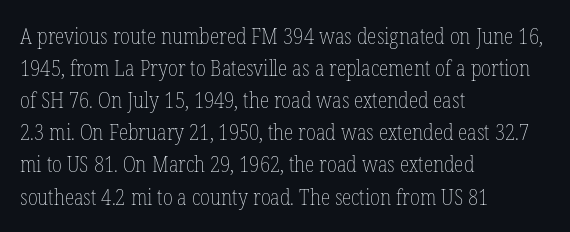
Q: Is the text bold? A: No.
Q: Is the text italic (slanted)? A: No, it is upright.
Q: Is the text underlined? A: No.
Q: How is the paragraph aligned? A: Left-aligned.
Q: Is the spacing between letters normal or unusually wide? A: Normal.
Q: Is the spacing between lines tight, normal or loose? A: Normal.
